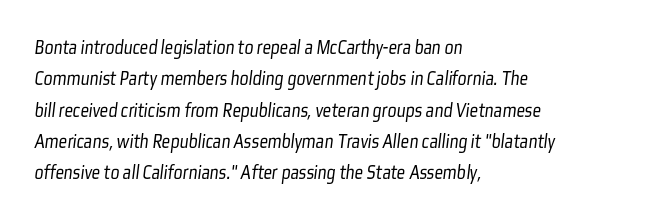
Q: Is the text bold? A: No.
Q: Is the text underlined? A: No.
Q: How is the paragraph aligned? A: Left-aligned.
Q: Is the spacing between letters normal or unusually wide? A: Normal.
Q: Is the spacing between lines tight, normal or loose? A: Normal.
